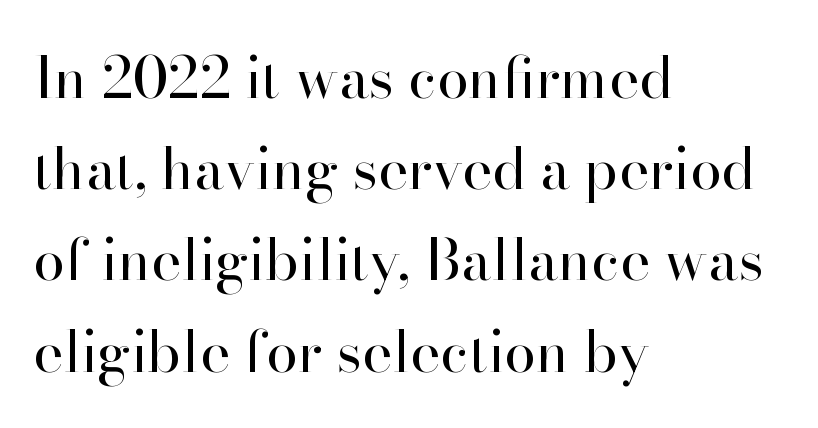
Weight: in the light-to-regular range. Descenders are the only things crossing below the line. Spacing between characters is what you'd get straight out of the box. Examine the stroke ends and you'll spot serifs.
